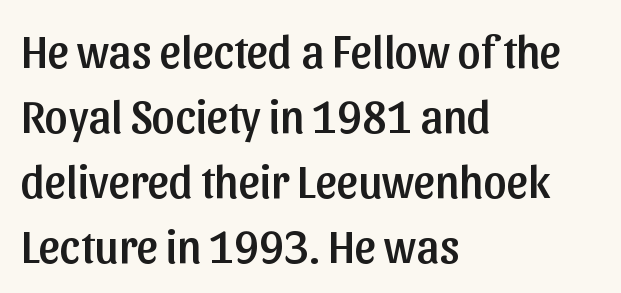
Q: Is the text italic (slanted)? A: No, it is upright.
Q: Is the typeface a serif or a sans-serif typeface? A: Sans-serif.
Q: Is the text underlined? A: No.
Q: How is the paragraph aligned? A: Left-aligned.
Q: Is the spacing between letters normal or unusually wide? A: Normal.
Q: Is the spacing between lines tight, normal or loose? A: Normal.
Q: Width (condensed, normal, or wide)? A: Normal.
Q: Stroke contrast? A: Low.
Q: x-height? A: Medium.
Q: Monospaced? A: No.
